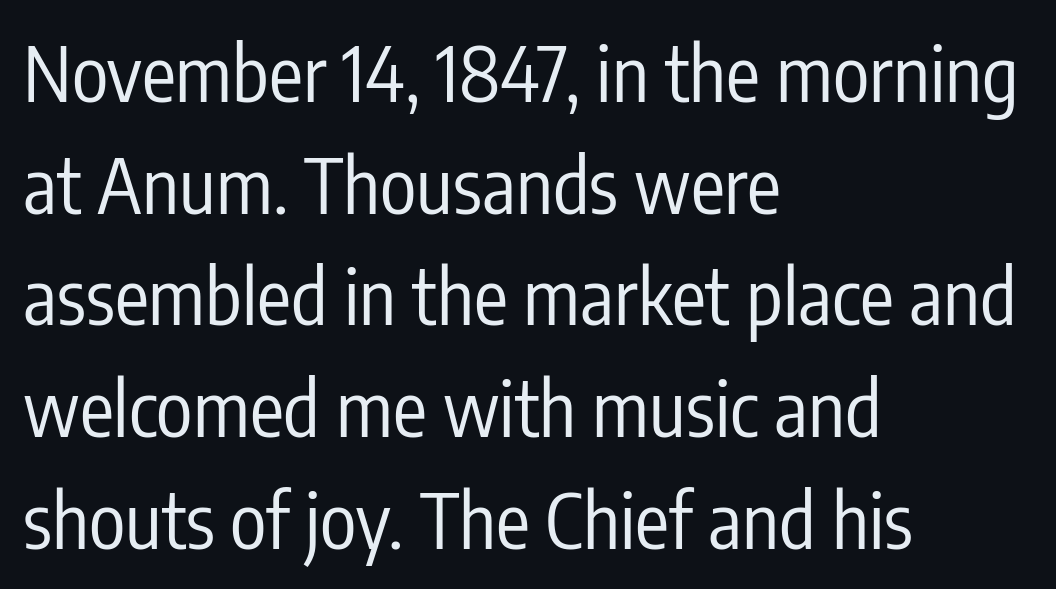
Rendered with straight, roman letterforms. Regarding leading, the lines here are spaced in the standard way. The foot of each line stays bare and open. Nope, no serifs anywhere on these letters. Proportional: the letters do not fall into vertical columns. The face used here is rendered with its standard letterfit.
